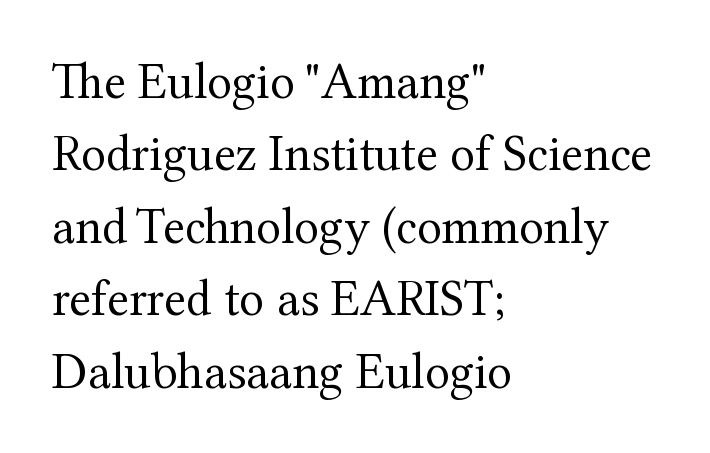
The image shows 51 px regular-weight serif type, upright; set left-aligned, normal line spacing (1.42x), normal letter spacing, not underlined; medium stroke contrast and a medium x-height.
